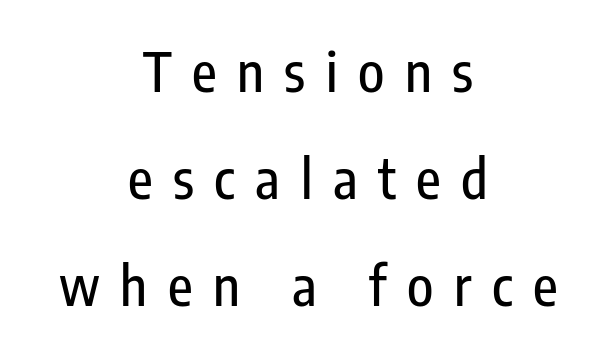
Students, observe: this is what heavily led, spacious text looks like. The strip under each line holds only bare page. No feet cap the strokes, marking this as sans-serif type. The letters are spread apart with noticeably loose tracking. In terms of posture, this sample is upright.
